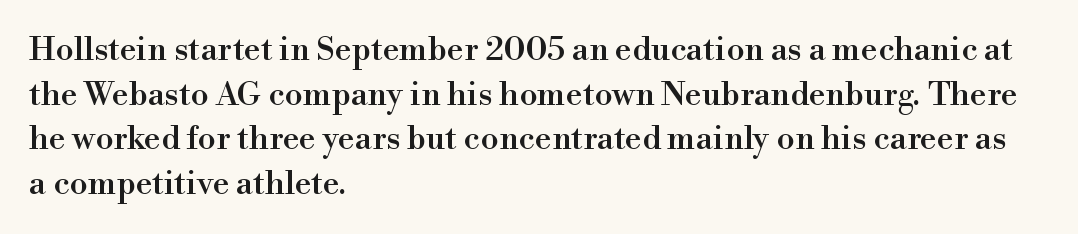
{"serif": "yes", "italic": "no", "width": "normal", "x_height": "small", "monospaced": "no", "underline": "no", "align": "left", "line_spacing": "normal", "line_spacing_ratio": 1.35, "letter_spacing": "normal", "letter_spacing_em": 0.0, "glyph_px": 33}
